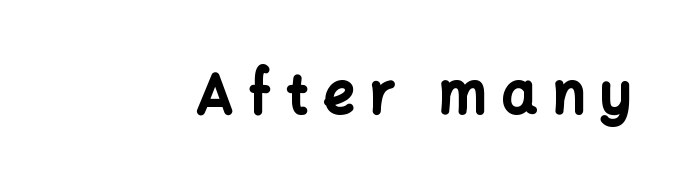
{"serif": "no", "italic": "no", "bold": "yes", "weight": "bold", "width": "normal", "stroke_contrast": "low", "x_height": "medium", "monospaced": "no", "underline": "no", "letter_spacing": "wide", "letter_spacing_em": 0.28, "glyph_px": 55}
